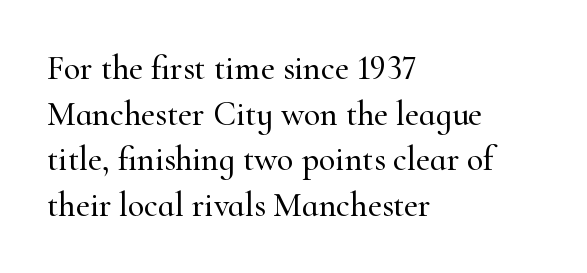
Q: Is the text italic (slanted)? A: No, it is upright.
Q: Is the typeface a serif or a sans-serif typeface? A: Serif.
Q: Is the text underlined? A: No.
Q: How is the paragraph aligned? A: Left-aligned.
Q: Is the spacing between letters normal or unusually wide? A: Normal.
Q: Is the spacing between lines tight, normal or loose? A: Normal.
Q: Width (condensed, normal, or wide)? A: Normal.
Q: Stroke contrast? A: High.
Q: x-height? A: Small.
Q: Monospaced? A: No.
